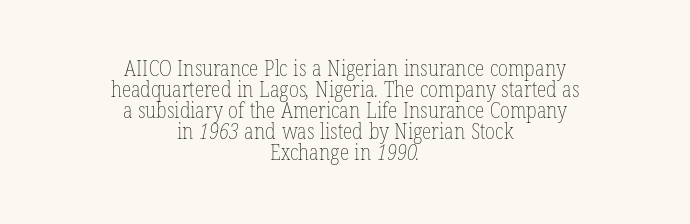
The image shows 22 px text type; set centered, tight line spacing (0.96x), normal letter spacing, not underlined.
